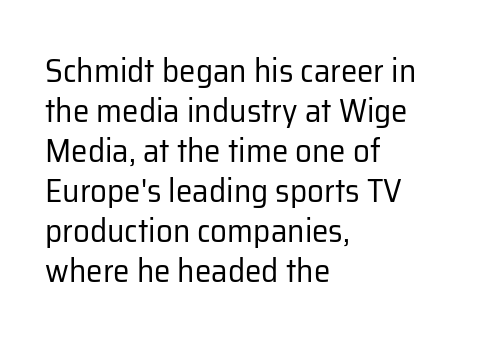
The image shows 33 px regular-weight sans-serif type, upright; set left-aligned, line spacing 1.21x, normal letter spacing, not underlined; low stroke contrast and a medium x-height.
